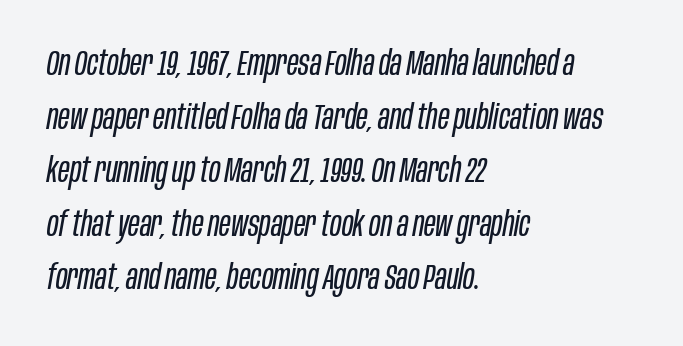
Q: Is the text bold? A: No.
Q: Is the text italic (slanted)? A: Yes, it leans right by about 10 degrees.
Q: Is the text underlined? A: No.
Q: How is the paragraph aligned? A: Left-aligned.
Q: Is the spacing between letters normal or unusually wide? A: Normal.
Q: Is the spacing between lines tight, normal or loose? A: Normal.
Q: Width (condensed, normal, or wide)? A: Condensed.
Q: Stroke contrast? A: Low.
Q: x-height? A: Large.
Q: Monospaced? A: No.
